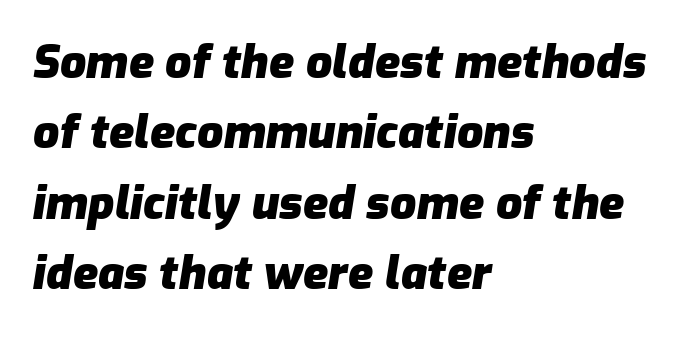
The image shows 46 px heavy type, italic (leaning right); set left-aligned, normal line spacing (1.53x), normal letter spacing, not underlined; low stroke contrast and a medium x-height.
